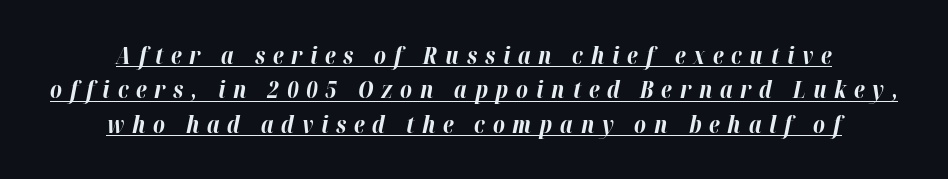
The image shows 23 px bold type, italic (leaning right); set centered, normal line spacing (1.5x), unusually wide letter spacing (+0.34 em), underlined.
